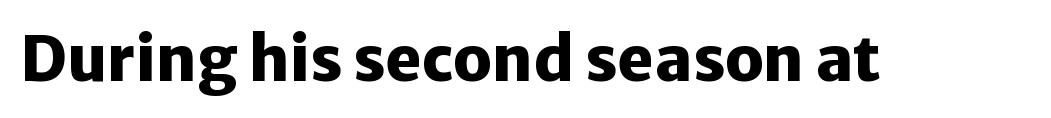
The image shows 62 px heavy sans-serif type, upright; set normal letter spacing, not underlined; low stroke contrast and a medium x-height.
